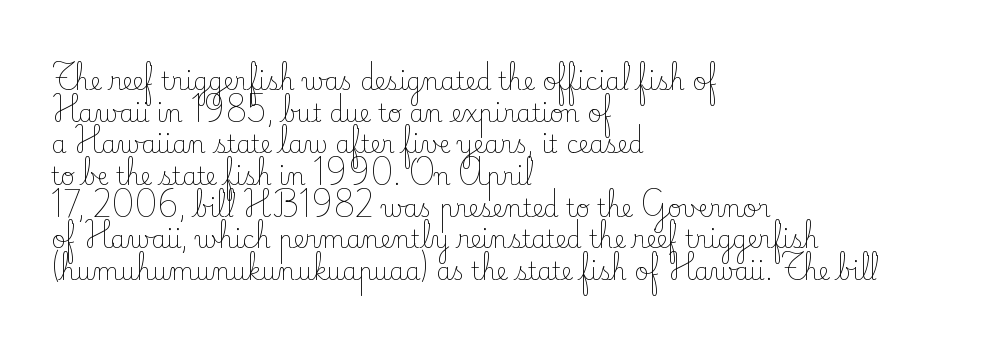
The image shows 24 px text type, upright; set left-aligned, normal line spacing (1.32x), normal letter spacing, not underlined.
